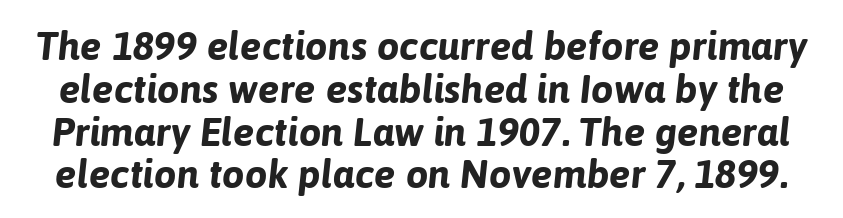
The image shows 40 px bold type, italic (leaning right); set tight line spacing (1.07x), normal letter spacing, not underlined; low stroke contrast and a medium x-height.
